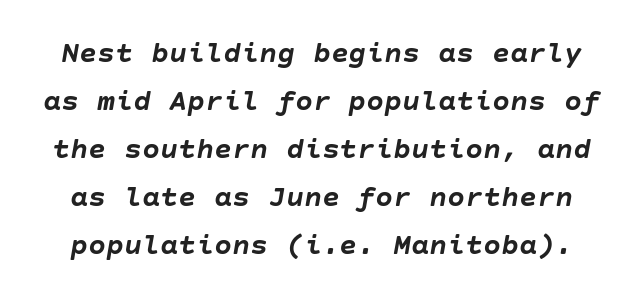
The image shows 30 px semibold type, italic (leaning right); set normal line spacing (1.6x), normal letter spacing, not underlined; low stroke contrast and a large x-height.
